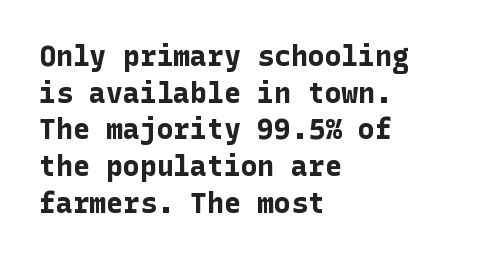
{"serif": "no", "italic": "no", "bold": "yes", "weight": "bold", "width": "normal", "stroke_contrast": "low", "x_height": "medium", "underline": "no", "align": "left", "line_spacing": "normal", "line_spacing_ratio": 1.31, "letter_spacing": "normal", "letter_spacing_em": 0.0, "glyph_px": 28}
